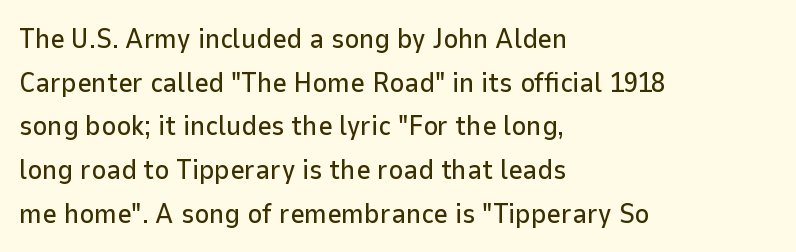
The image shows 28 px sans-serif type, upright; set left-aligned, normal line spacing (1.56x), normal letter spacing, not underlined; low stroke contrast and a medium x-height.
